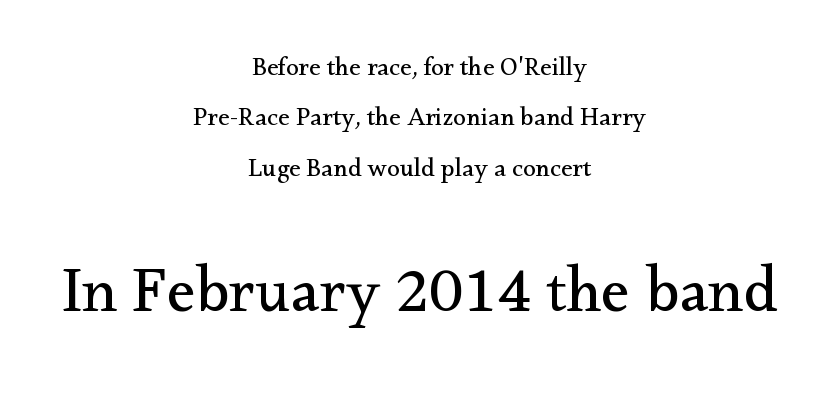
The image shows 64 px regular-weight serif type, upright; set centered, loose line spacing (1.94x), normal letter spacing, not underlined; the second (bottom) block is 2.46x larger; medium stroke contrast and a small x-height.
